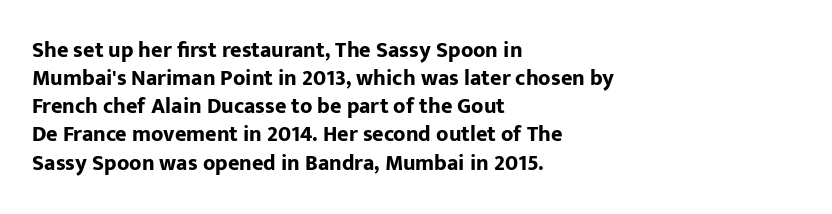
{"italic": "no", "bold": "yes", "underline": "no", "align": "left", "line_spacing": "normal", "line_spacing_ratio": 1.28, "letter_spacing": "normal", "letter_spacing_em": 0.0, "glyph_px": 22}
